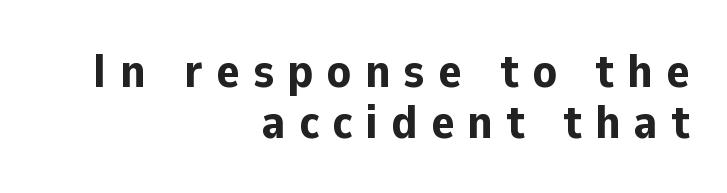
If you drew a ruler down the right edge, every line would touch it. What weight is shown? A full bold with thick strokes. The words here are not underlined. These lines were composed using upright roman letters. Does the leading feel generous? Not at all — it's pinched.
